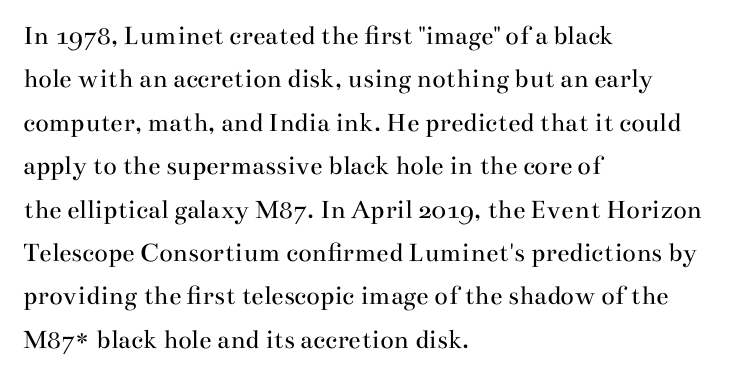
Old-style or modern, the face here clearly has serifs. The zone under the glyphs is completely vacant. Weight class: somewhere from thin through regular. The font's upright variant was chosen for this text.
